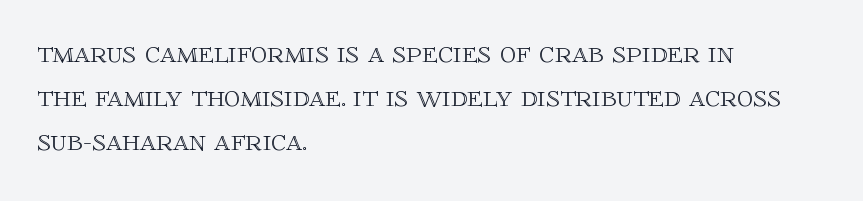
Quick note: not italic, upright. Does the leading feel generous? No, just average. Underline: absent. Character widths vary here, with narrow letters taking less room than wide ones. Here the glyphs are tracked normally, forming tight word shapes. A classic flush-left, rag-right setting is used for this passage.
